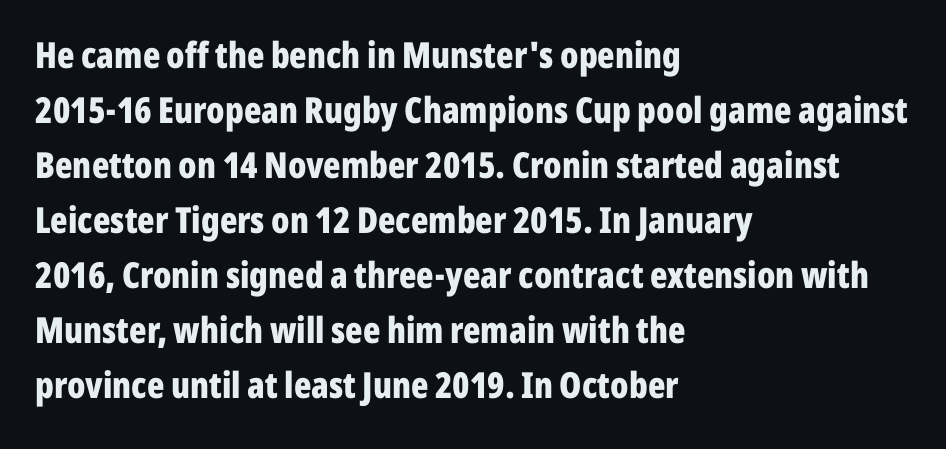
{"serif": "no", "italic": "no", "bold": "yes", "weight": "bold", "width": "condensed", "stroke_contrast": "low", "x_height": "medium", "monospaced": "no", "underline": "no", "align": "left", "line_spacing": "normal", "line_spacing_ratio": 1.53, "letter_spacing": "normal", "letter_spacing_em": 0.0, "glyph_px": 36}
